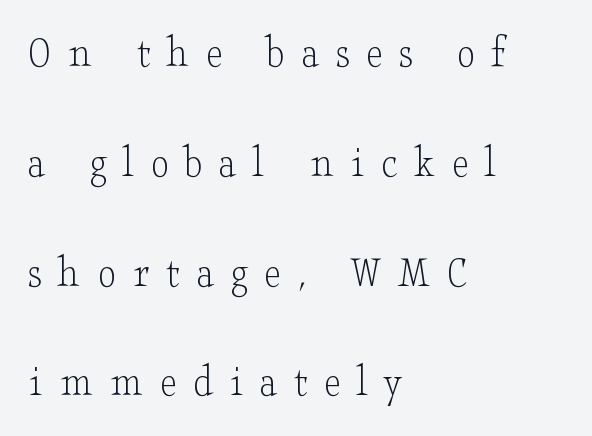
Proportional: the letters do not fall into vertical columns. Characters remain perfectly vertical along every line. A bare baseline throughout the passage. The lines in this sample share a left origin and differ only in where they stop.
